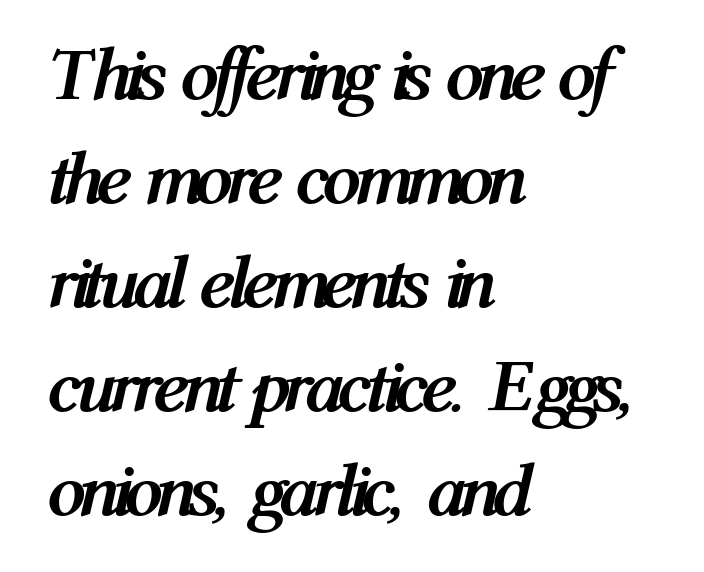
{"italic": "yes", "lean": "right", "slant_degrees": 12, "bold": "yes", "weight": "semibold", "width": "condensed", "stroke_contrast": "medium", "x_height": "medium", "monospaced": "no", "underline": "no", "align": "left", "line_spacing": "normal", "line_spacing_ratio": 1.37, "letter_spacing": "normal", "letter_spacing_em": 0.0, "glyph_px": 76}
